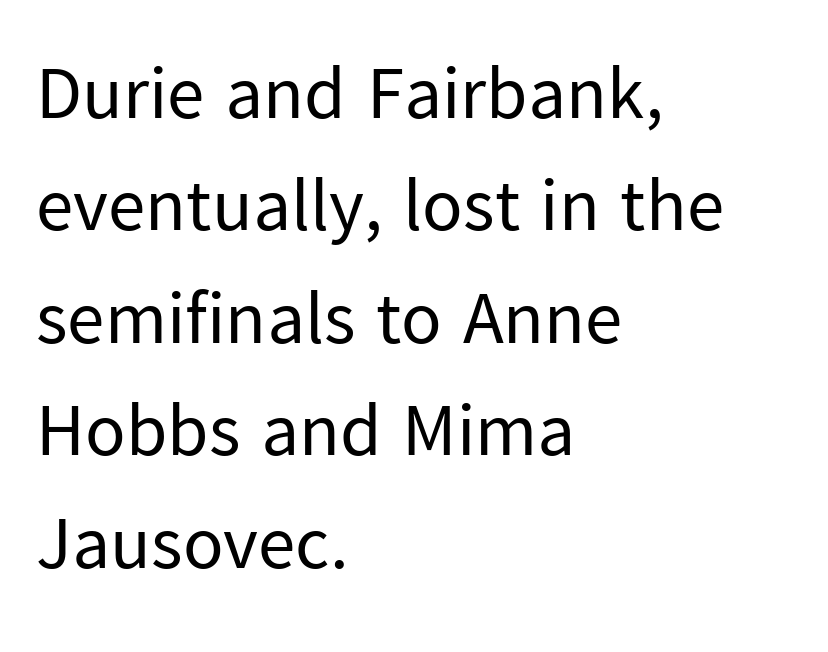
The image shows 75 px regular-weight sans-serif type, upright; set left-aligned, normal line spacing (1.5x), normal letter spacing, not underlined; low stroke contrast and a medium x-height.
